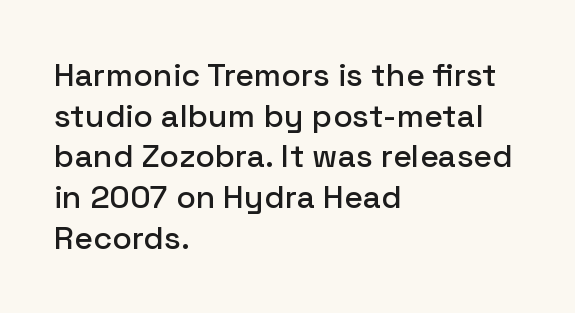
Type without underlining. Does extra space separate the letters? No, they use regular spacing. How would I describe the line gaps? Plain and ordinary. The passage shown is typeset with a sans-serif family. Do the characters align in a grid? No, the font is proportional. Is the block centered? No — it sits flush against the left margin.
